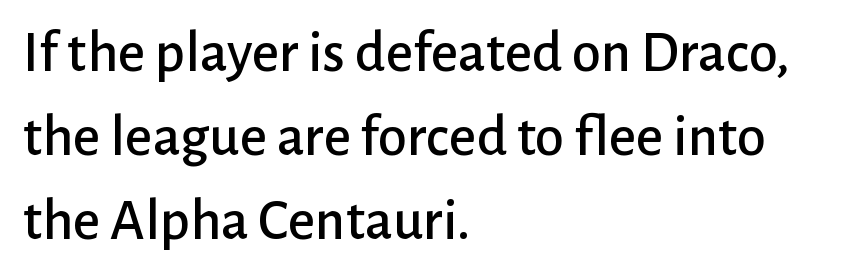
The image shows 59 px sans-serif type, upright; set left-aligned, normal line spacing (1.42x), normal letter spacing, not underlined; low stroke contrast and a medium x-height.
